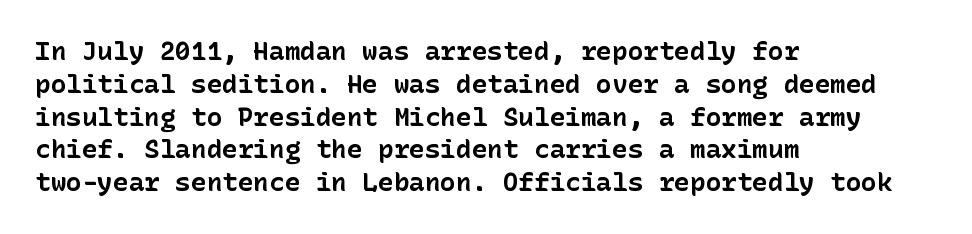
Q: Is the text bold? A: Yes.
Q: Is the text italic (slanted)? A: No, it is upright.
Q: Is the text underlined? A: No.
Q: How is the paragraph aligned? A: Left-aligned.
Q: Is the spacing between letters normal or unusually wide? A: Normal.
Q: Is the spacing between lines tight, normal or loose? A: Normal.
